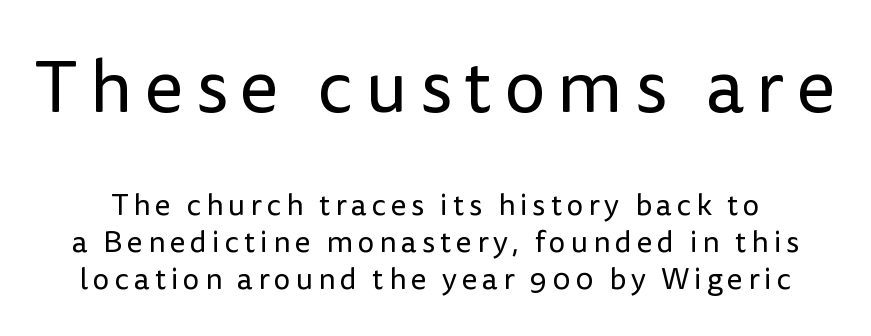
{"serif": "no", "italic": "no", "bold": "no", "weight": "regular", "width": "normal", "stroke_contrast": "low", "x_height": "medium", "monospaced": "no", "underline": "no", "line_spacing_ratio": 1.22, "larger_block": "first", "size_ratio": 2.47, "glyph_px": 74}
